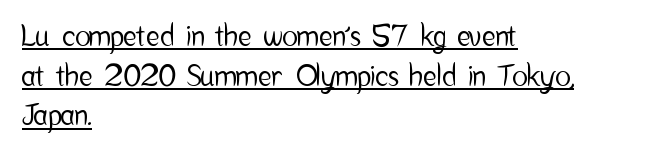
The image shows 29 px condensed sans-serif type, upright; set left-aligned, normal line spacing (1.37x), normal letter spacing, underlined; low stroke contrast and a medium x-height.
